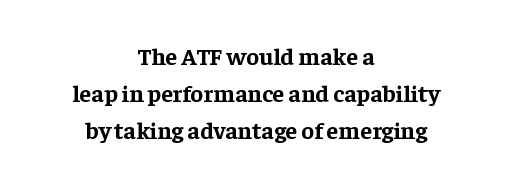
The image shows 24 px bold type, upright; set centered, normal line spacing (1.54x), normal letter spacing, not underlined.
